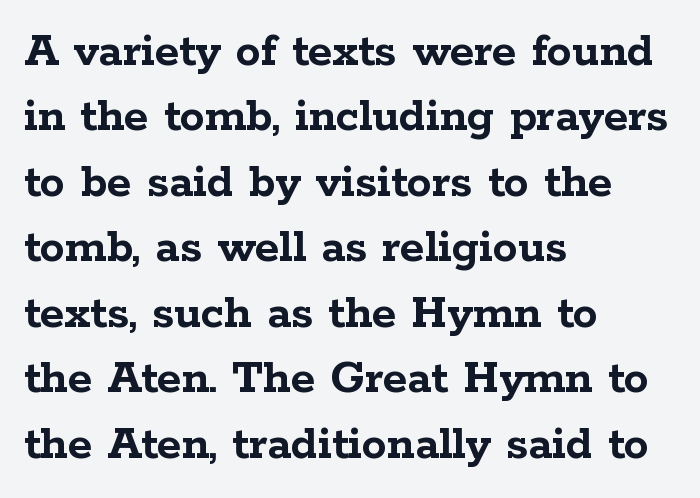
{"serif": "yes", "italic": "no", "bold": "yes", "weight": "semibold", "width": "wide", "stroke_contrast": "low", "x_height": "medium", "monospaced": "no", "underline": "no", "align": "left", "line_spacing": "normal", "line_spacing_ratio": 1.31, "letter_spacing": "normal", "letter_spacing_em": 0.0, "glyph_px": 50}
